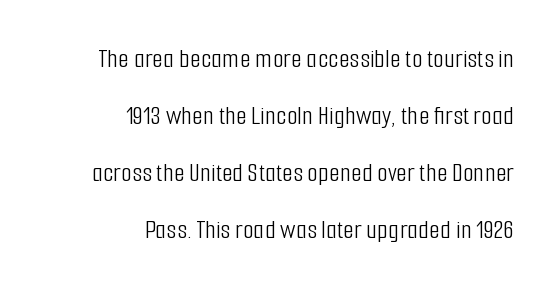
Q: Is the text bold? A: No.
Q: Is the text italic (slanted)? A: No, it is upright.
Q: Is the typeface a serif or a sans-serif typeface? A: Sans-serif.
Q: Is the text underlined? A: No.
Q: How is the paragraph aligned? A: Right-aligned.
Q: Is the spacing between letters normal or unusually wide? A: Normal.
Q: Is the spacing between lines tight, normal or loose? A: Loose.
Q: Width (condensed, normal, or wide)? A: Condensed.
Q: Stroke contrast? A: Low.
Q: x-height? A: Medium.
Q: Monospaced? A: No.
